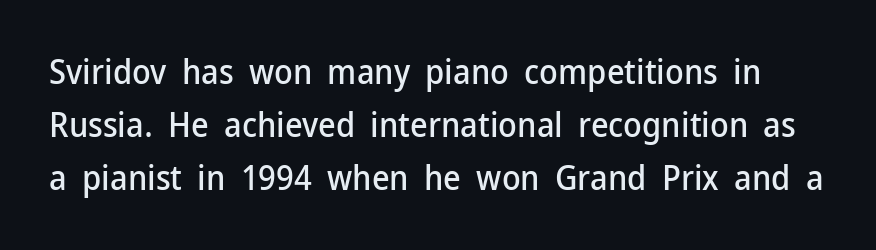
Q: Is the text italic (slanted)? A: No, it is upright.
Q: Is the typeface a serif or a sans-serif typeface? A: Sans-serif.
Q: Is the text underlined? A: No.
Q: Is the spacing between letters normal or unusually wide? A: Normal.
Q: Is the spacing between lines tight, normal or loose? A: Normal.
Q: Width (condensed, normal, or wide)? A: Normal.
Q: Stroke contrast? A: Low.
Q: x-height? A: Medium.
Q: Monospaced? A: No.
